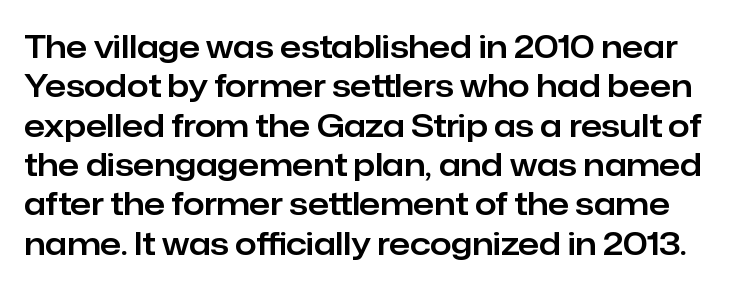
The image shows 31 px sans-serif type, upright; set normal line spacing (1.27x), normal letter spacing, not underlined; low stroke contrast and a medium x-height.
